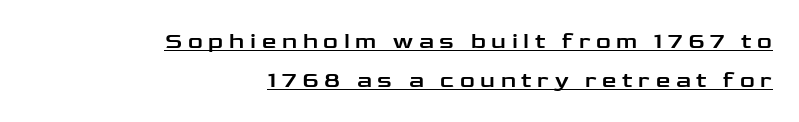
Every word sits above its own underline. These lines are set flush right with a ragged left edge. The letters stand straight up with perfectly vertical stems. The passage shown stacks its lines at a standard gap. The gaps between neighbouring characters are conspicuously large.
